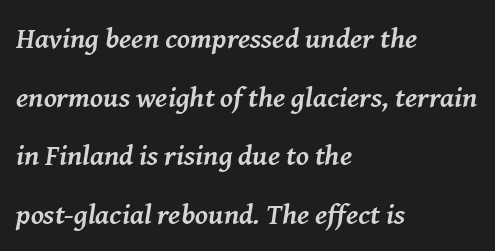
Q: Is the text bold? A: Yes.
Q: Is the text italic (slanted)? A: Yes, it leans right by about 8 degrees.
Q: Is the typeface a serif or a sans-serif typeface? A: Serif.
Q: Is the text underlined? A: No.
Q: How is the paragraph aligned? A: Left-aligned.
Q: Is the spacing between letters normal or unusually wide? A: Normal.
Q: Is the spacing between lines tight, normal or loose? A: Loose.
Q: Width (condensed, normal, or wide)? A: Normal.
Q: Stroke contrast? A: Medium.
Q: x-height? A: Medium.
Q: Monospaced? A: No.
